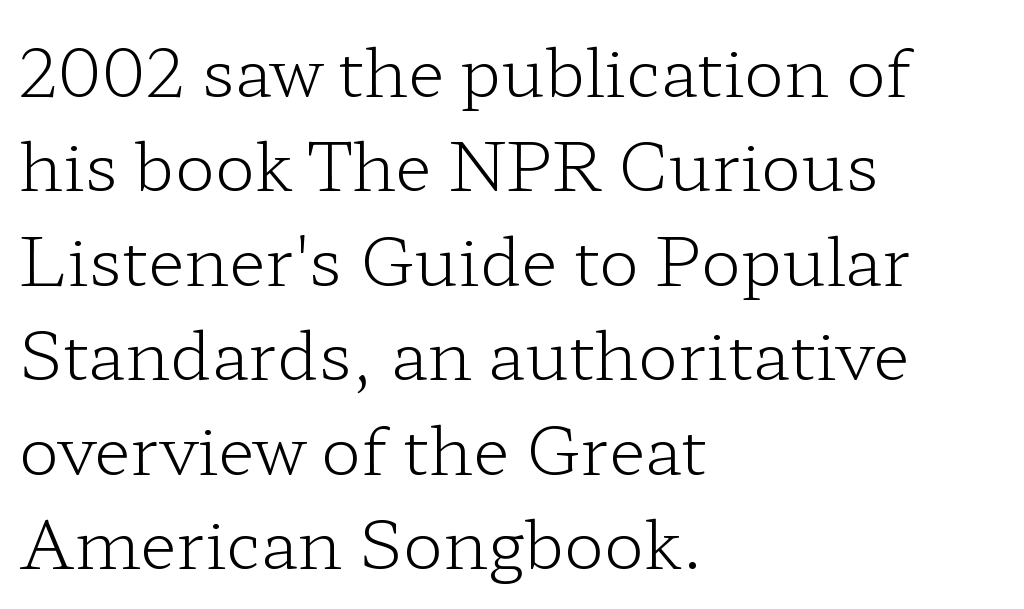
{"serif": "yes", "italic": "no", "bold": "no", "weight": "light", "width": "wide", "stroke_contrast": "low", "x_height": "medium", "monospaced": "no", "underline": "no", "align": "left", "line_spacing": "normal", "line_spacing_ratio": 1.41, "letter_spacing": "normal", "letter_spacing_em": 0.0, "glyph_px": 67}
